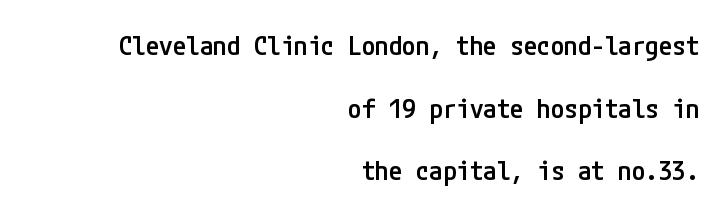
{"italic": "no", "bold": "semi", "underline": "no", "align": "right", "line_spacing": "loose", "line_spacing_ratio": 2.32, "letter_spacing": "normal", "letter_spacing_em": 0.0, "glyph_px": 27}
